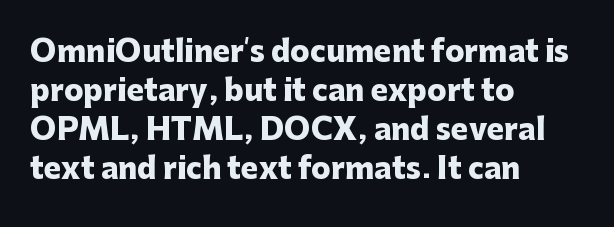
Q: Is the text bold? A: Yes.
Q: Is the text italic (slanted)? A: No, it is upright.
Q: Is the typeface a serif or a sans-serif typeface? A: Sans-serif.
Q: Is the text underlined? A: No.
Q: How is the paragraph aligned? A: Left-aligned.
Q: Is the spacing between letters normal or unusually wide? A: Normal.
Q: Is the spacing between lines tight, normal or loose? A: Normal.
Q: Width (condensed, normal, or wide)? A: Normal.
Q: Stroke contrast? A: Low.
Q: x-height? A: Medium.
Q: Monospaced? A: No.
